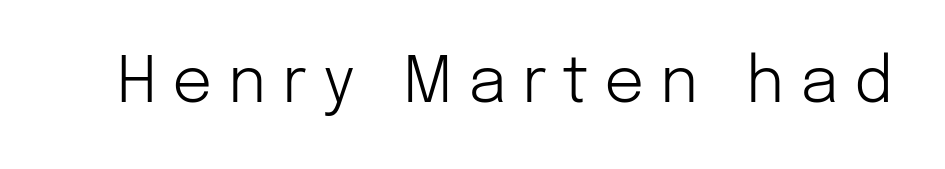
Has an underline been added? It has not. Stems and bowls with no extra thickness — not bold. The rendering uses natural spacing where letterforms have individual widths. No feet cap the strokes, marking this as sans-serif type. The passage shown has open, widely tracked lettering throughout. The typography opts for an upright posture over an oblique one.
